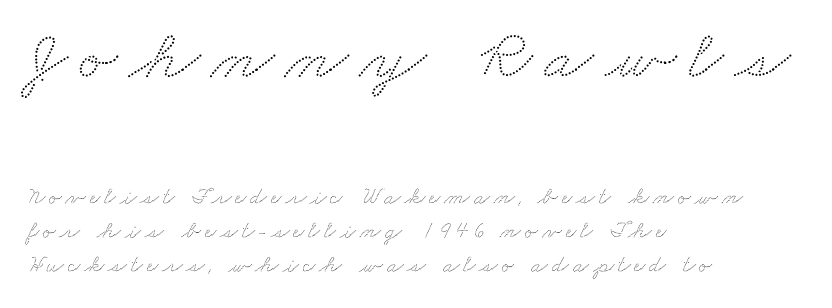
{"width": "wide", "stroke_contrast": "low", "x_height": "small", "monospaced": "no", "underline": "no", "align": "left", "line_spacing": "normal", "line_spacing_ratio": 1.41, "larger_block": "first", "size_ratio": 3.0, "glyph_px": 72}
